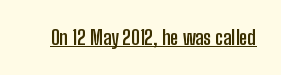
Weight: bold. Is the letter spacing exaggerated? No — it looks like the ordinary default. In designer terms, the underline attribute is active on this setting. A roman cut, with each character standing at attention.
